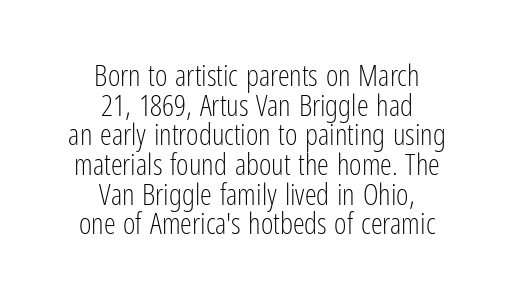
Words appear dense and cohesive because spacing is normal. Spacing verdict: proportional, widths tailored to each character. Compared with typical paragraphs, the rows here are closer together. Heaviness? Minimal to ordinary, like unemphasized prose.
